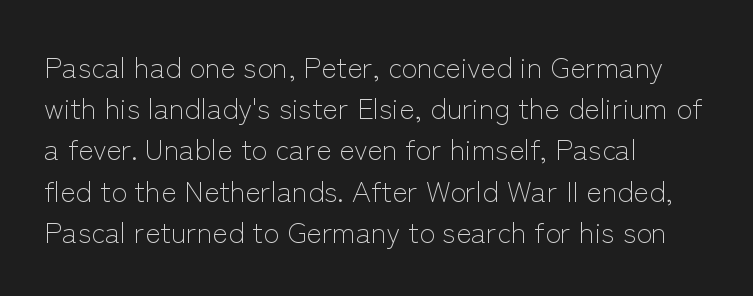
Observe the absence of serifs on each vertical stroke in this sample. Underlining? Definitely not there. Every stem runs plumb, perpendicular to the baseline. The face looks like a standard text weight, possibly lighter. You could call the tracking neutral — neither tight nor loose. In terms of leading, this rendering sits right in the middle.
